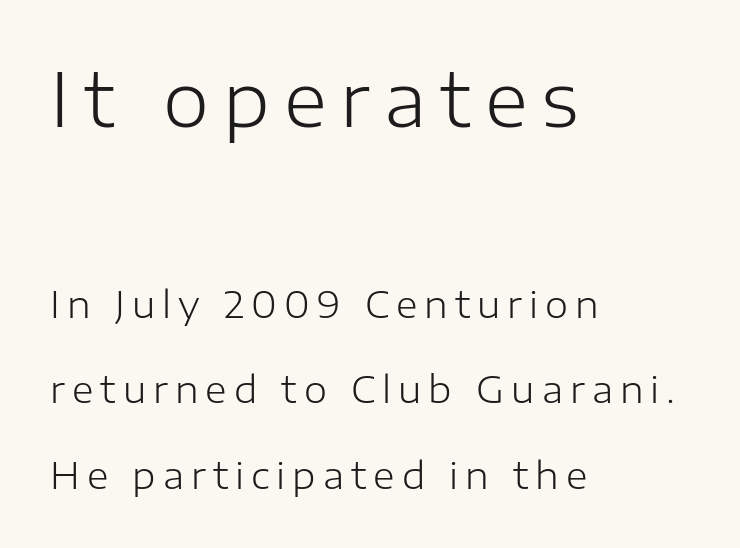
Is the stroke heavy? The answer is a plain regular-or-lighter. Each letter keeps its own natural width here, so spacing adapts to shape. A great deal of white space separates one row of letters from the next. Between these two stacked blocks, the higher one wins on size. Every stem runs plumb, perpendicular to the baseline.
